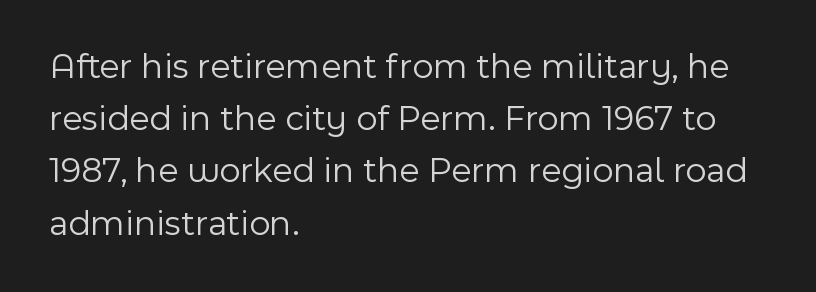
Leftover space on each line is placed entirely after the last word. The vertical gap from one line to the next is medium. A typesetter would call this zero additional tracking. The typesetting does not lean heavy: it is not bold. Vertical strokes here are truly vertical. The designer went with a sans here, leaving each stem footless.
